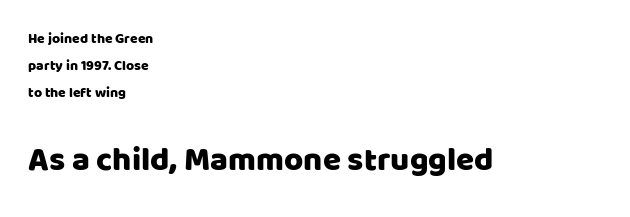
Q: Is the text italic (slanted)? A: No, it is upright.
Q: Is the typeface a serif or a sans-serif typeface? A: Sans-serif.
Q: Is the text underlined? A: No.
Q: How is the paragraph aligned? A: Left-aligned.
Q: Is the spacing between letters normal or unusually wide? A: Normal.
Q: Is the spacing between lines tight, normal or loose? A: Loose.
Q: Which block of text is set in a larger size, the first (top) or the second (bottom)? A: The second (bottom) one.
Q: Width (condensed, normal, or wide)? A: Normal.
Q: Stroke contrast? A: Low.
Q: x-height? A: Large.
Q: Monospaced? A: No.
